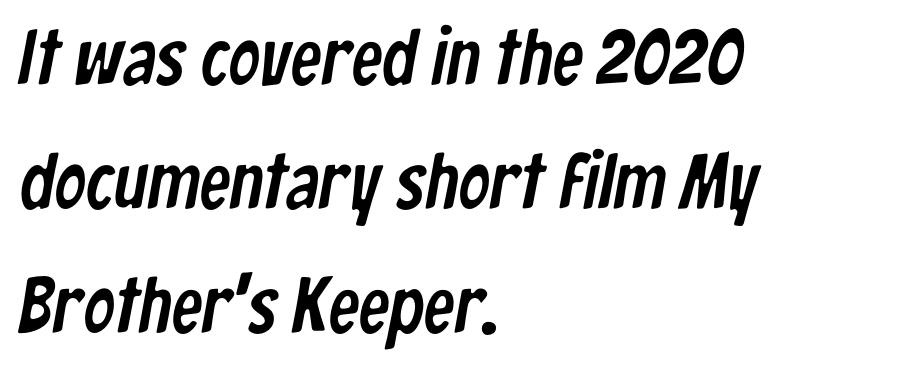
Q: Is the typeface a serif or a sans-serif typeface? A: Sans-serif.
Q: Is the text underlined? A: No.
Q: How is the paragraph aligned? A: Left-aligned.
Q: Is the spacing between letters normal or unusually wide? A: Normal.
Q: Is the spacing between lines tight, normal or loose? A: Normal.
Q: Width (condensed, normal, or wide)? A: Condensed.
Q: Stroke contrast? A: Low.
Q: x-height? A: Medium.
Q: Monospaced? A: No.
